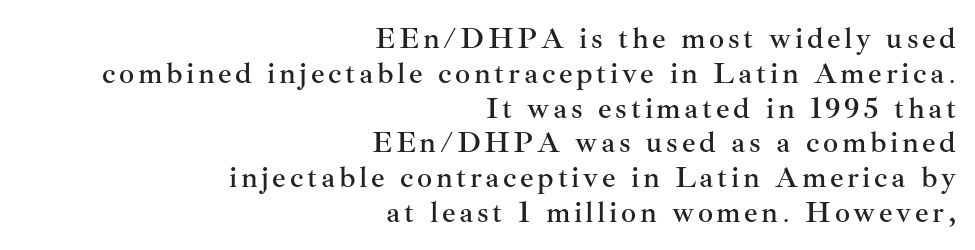
The image shows 30 px serif type, upright; set right-aligned, line spacing 1.16x, not underlined; medium stroke contrast and a small x-height.
